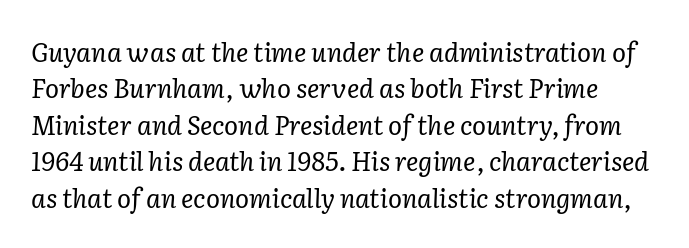
Each row of text sits above clean, open space. Designer's note — italics engaged. There is no visible air inserted between adjacent glyphs. Normally led — the rows are evenly, conventionally spaced. Vertical stems look standard width or narrower in stroke.
